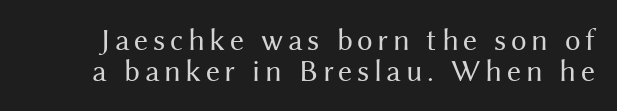
Classification — sans serif. This is the regular roman posture of the typeface. Bare-footed words on every line. The leading is snug, giving the passage a crowded texture.
